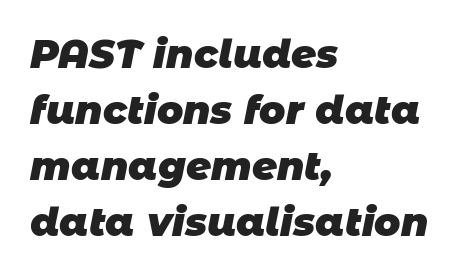
Note the varied advance widths — an 'i' is clearly narrower than an 'm'. Underlining? Definitely not there. Reading down the block, your eye returns to a fixed left position each line. Caption: bold face, heavy strokes. The letters sit at their default tracking, neither squeezed nor spread. Notice how descenders clear the ascenders below comfortably — that's standard leading.
